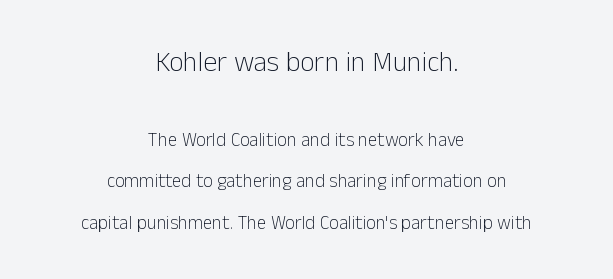
Q: Is the text bold? A: No.
Q: Is the text italic (slanted)? A: No, it is upright.
Q: Is the typeface a serif or a sans-serif typeface? A: Sans-serif.
Q: Is the text underlined? A: No.
Q: How is the paragraph aligned? A: Centered.
Q: Is the spacing between letters normal or unusually wide? A: Normal.
Q: Is the spacing between lines tight, normal or loose? A: Loose.
Q: Which block of text is set in a larger size, the first (top) or the second (bottom)? A: The first (top) one.
Q: Width (condensed, normal, or wide)? A: Normal.
Q: Stroke contrast? A: Low.
Q: x-height? A: Medium.
Q: Monospaced? A: No.
